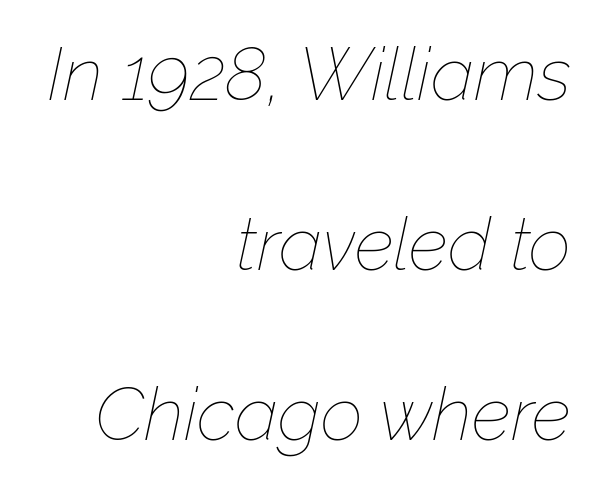
{"italic": "yes", "lean": "right", "slant_degrees": 12, "bold": "no", "weight": "thin", "width": "normal", "stroke_contrast": "low", "x_height": "medium", "monospaced": "no", "underline": "no", "align": "right", "line_spacing": "loose", "line_spacing_ratio": 2.3, "letter_spacing": "normal", "letter_spacing_em": 0.0, "glyph_px": 74}
